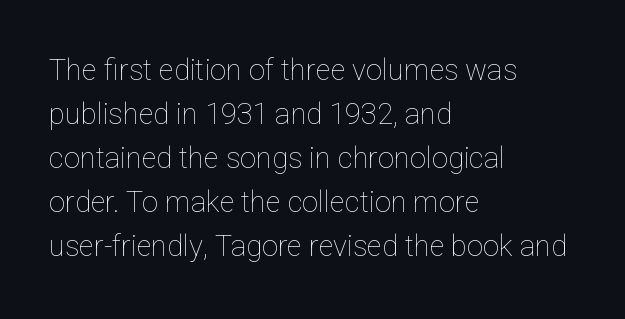
{"italic": "no", "bold": "no", "weight": "thin", "width": "normal", "stroke_contrast": "low", "x_height": "medium", "monospaced": "no", "underline": "no", "align": "left", "line_spacing": "normal", "line_spacing_ratio": 1.52, "letter_spacing": "normal", "letter_spacing_em": 0.0, "glyph_px": 29}
